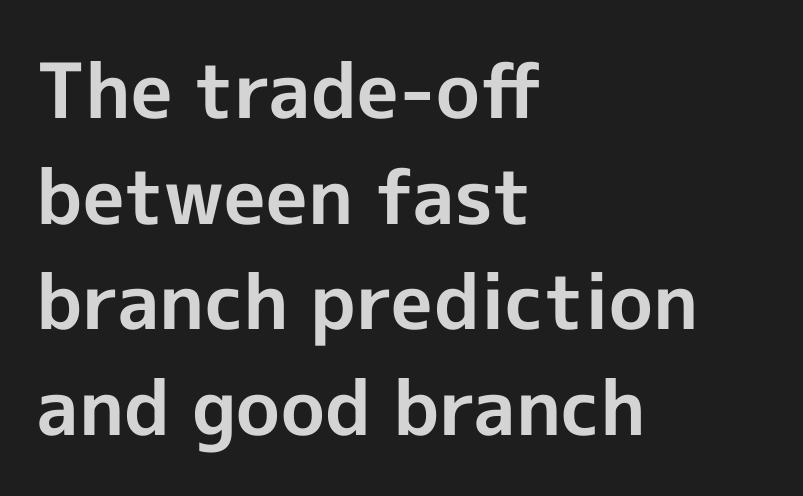
Q: Is the text bold? A: Yes.
Q: Is the text italic (slanted)? A: No, it is upright.
Q: Is the typeface a serif or a sans-serif typeface? A: Sans-serif.
Q: Is the text underlined? A: No.
Q: How is the paragraph aligned? A: Left-aligned.
Q: Is the spacing between letters normal or unusually wide? A: Normal.
Q: Is the spacing between lines tight, normal or loose? A: Normal.
Q: Width (condensed, normal, or wide)? A: Normal.
Q: x-height? A: Medium.
Q: Monospaced? A: No.
